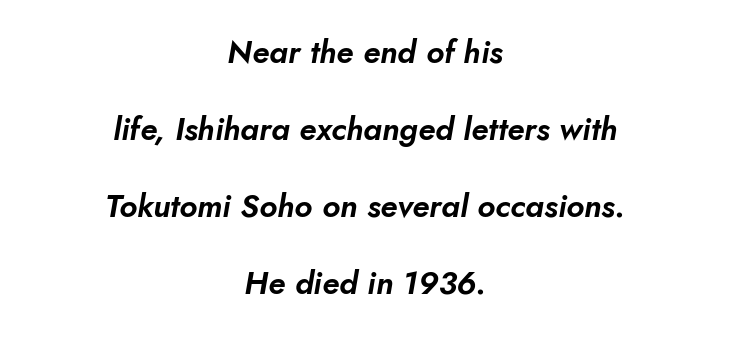
The paragraph shown floats in the horizontal middle. The letters are slanted; this is an italic face. Just letters on the line, the space beneath them empty. Quick note: interline space is abundant.
